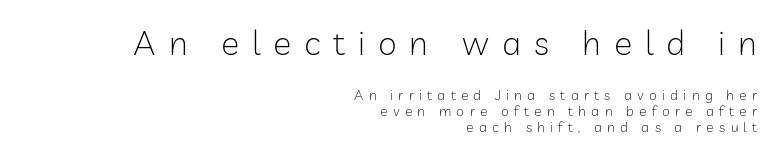
{"serif": "no", "italic": "no", "bold": "no", "weight": "light", "width": "normal", "stroke_contrast": "low", "x_height": "medium", "monospaced": "no", "underline": "no", "align": "right", "line_spacing": "tight", "line_spacing_ratio": 1.12, "letter_spacing": "wide", "letter_spacing_em": 0.38, "larger_block": "first", "size_ratio": 2.43, "glyph_px": 34}
